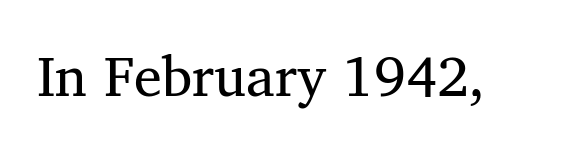
The designer went with a serif here, giving each stem small feet. Descenders hang freely into open space. The face used here is proportionally spaced, like ordinary book or web type. Each word holds together tightly as a unit, with standard inter-letter gaps.
